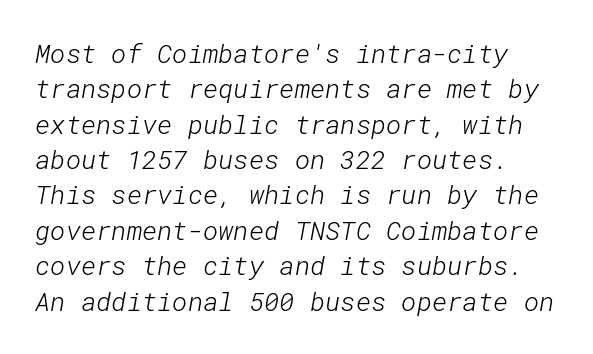
Beneath every word, the page is bare. These lines keep a tight, regular rhythm from letter to letter. The passage shown is not bold in any degree. One glance says typical: line gaps are just what's usual.
